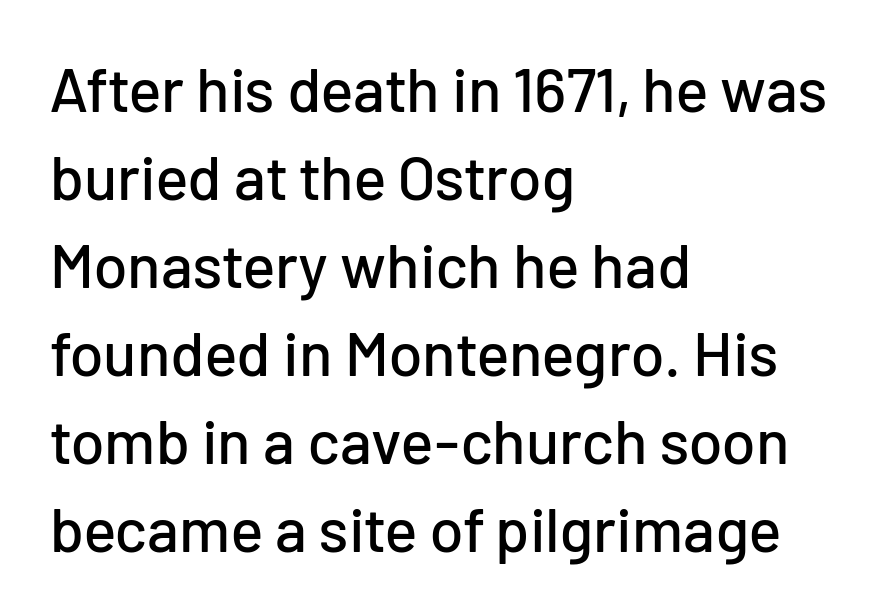
The rendering shows plain stroke endings on the letterforms — a sans-serif design. The line texture is even and compact thanks to regular tracking. You could not count columns in this text — the font is proportionally spaced. Underline: absent. Every row of glyphs begins at an identical x-position on the left. This block has exactly the height ordinary leading produces.
